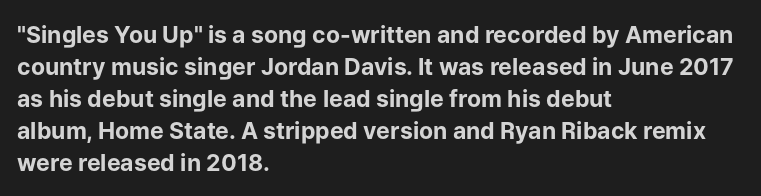
Q: Is the text bold? A: Yes.
Q: Is the text italic (slanted)? A: No, it is upright.
Q: Is the text underlined? A: No.
Q: How is the paragraph aligned? A: Left-aligned.
Q: Is the spacing between letters normal or unusually wide? A: Normal.
Q: Is the spacing between lines tight, normal or loose? A: Normal.
